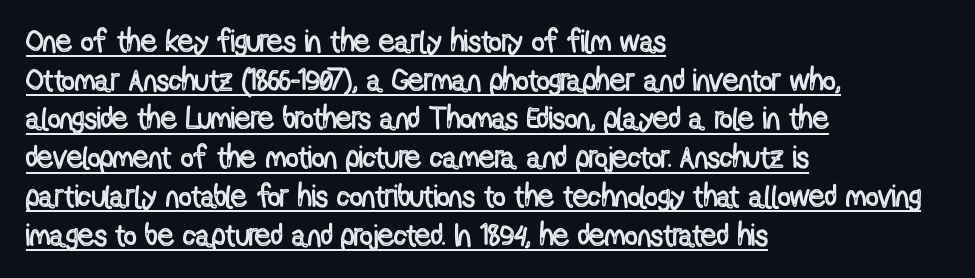
This is the regular roman posture of the typeface. Regarding leading, the lines here are spaced in the standard way. Short note: letters normally spaced. Here the designer chose a conventional face with non-uniform glyph widths.
